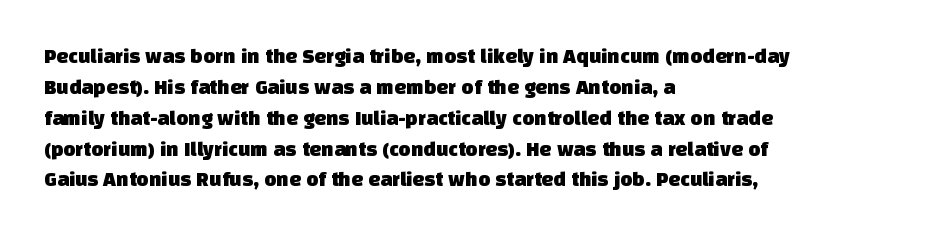
Q: Is the text underlined? A: No.
Q: How is the paragraph aligned? A: Left-aligned.
Q: Is the spacing between letters normal or unusually wide? A: Normal.
Q: Is the spacing between lines tight, normal or loose? A: Normal.
